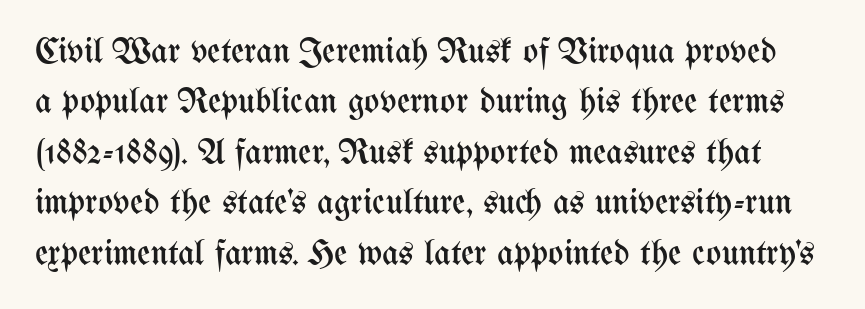
Q: Is the text bold? A: No.
Q: Is the text italic (slanted)? A: No, it is upright.
Q: Is the text underlined? A: No.
Q: Is the spacing between letters normal or unusually wide? A: Normal.
Q: Is the spacing between lines tight, normal or loose? A: Normal.
Q: Width (condensed, normal, or wide)? A: Condensed.
Q: Stroke contrast? A: Medium.
Q: x-height? A: Medium.
Q: Monospaced? A: No.
